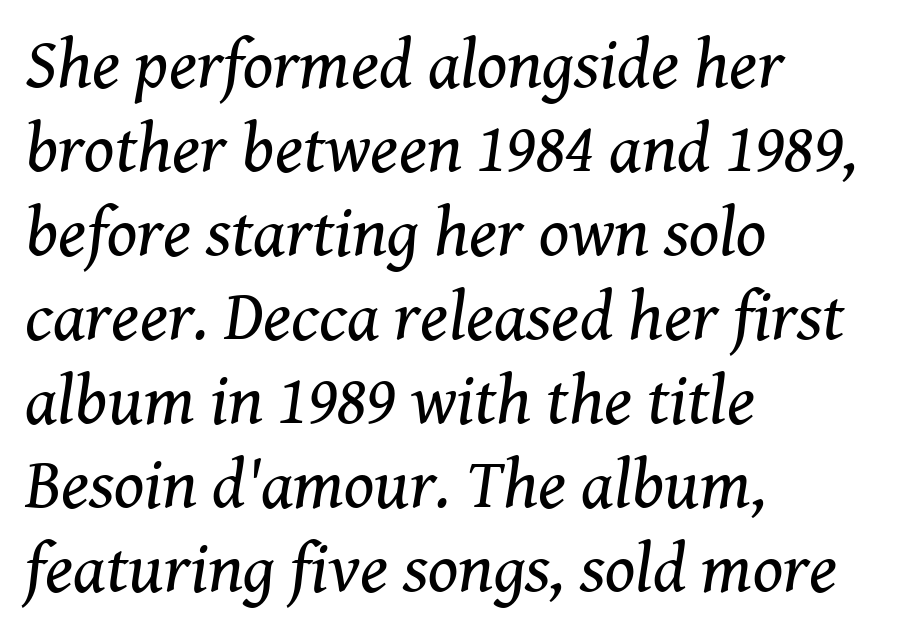
The image shows 70 px regular-weight serif type, italic (leaning right); set left-aligned, line spacing 1.2x, normal letter spacing, not underlined; medium stroke contrast and a medium x-height.
